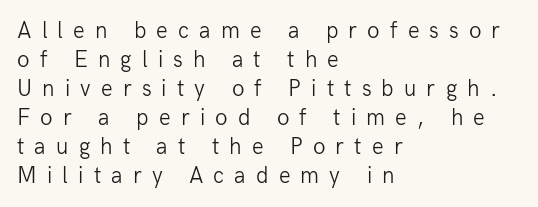
Q: Is the text bold? A: No.
Q: Is the text italic (slanted)? A: No, it is upright.
Q: Is the text underlined? A: No.
Q: How is the paragraph aligned? A: Left-aligned.
Q: Is the spacing between letters normal or unusually wide? A: Unusually wide.
Q: Is the spacing between lines tight, normal or loose? A: Normal.
